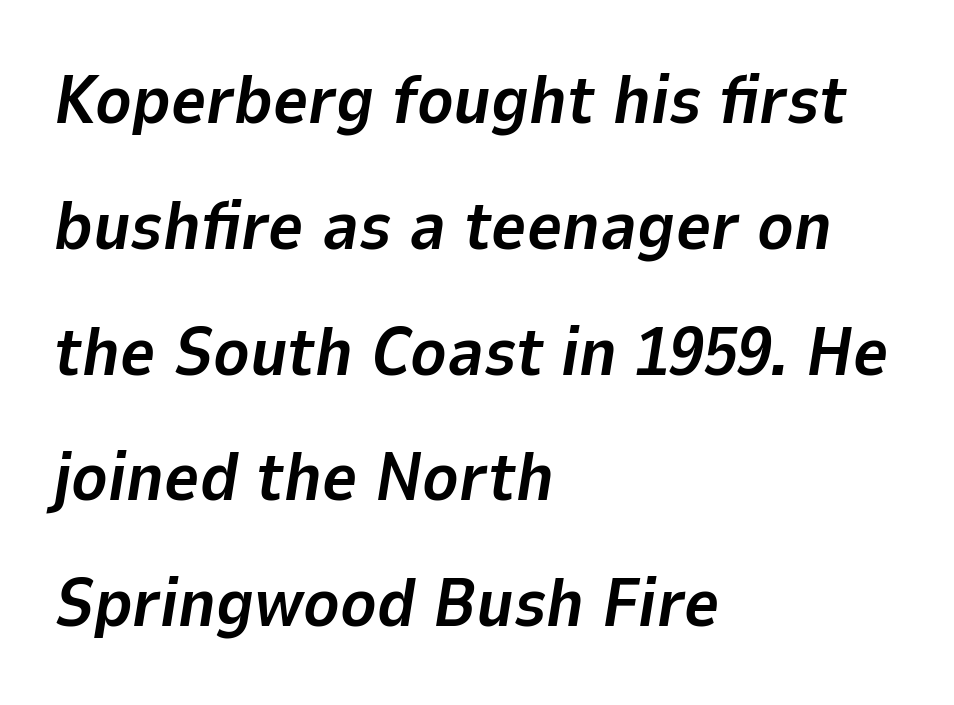
The typesetter chose a ragged-right arrangement here. Tall strokes in this sample are angled rather than plumb. Characters follow at the spacing the type designer built in. These lines are rendered in a variable-pitch font.
